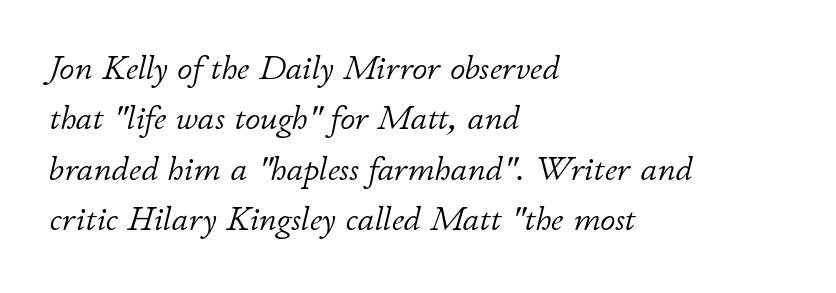
The image shows 34 px light type, italic (leaning right); set left-aligned, normal line spacing (1.48x), normal letter spacing, not underlined; low stroke contrast and a small x-height.
